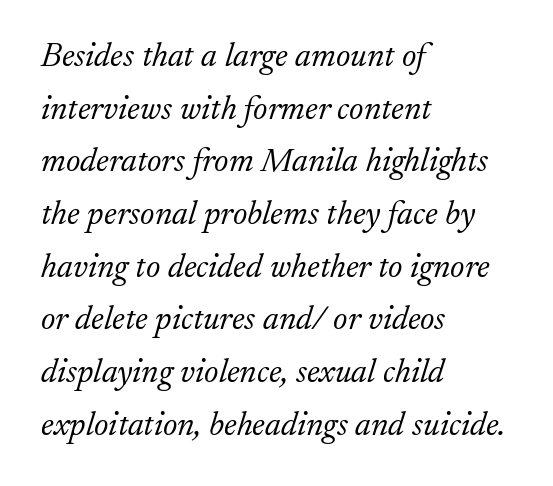
Q: Is the text bold? A: No.
Q: Is the text italic (slanted)? A: Yes, it leans right by about 17 degrees.
Q: Is the typeface a serif or a sans-serif typeface? A: Serif.
Q: Is the text underlined? A: No.
Q: How is the paragraph aligned? A: Left-aligned.
Q: Is the spacing between letters normal or unusually wide? A: Normal.
Q: Is the spacing between lines tight, normal or loose? A: Normal.
Q: Width (condensed, normal, or wide)? A: Normal.
Q: Stroke contrast? A: Low.
Q: x-height? A: Small.
Q: Monospaced? A: No.
